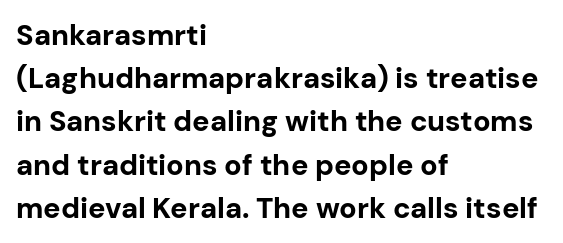
A bare baseline throughout the passage. A typesetter would mark this as roman, not italic. Note the varied advance widths — an 'i' is clearly narrower than an 'm'. Successive baselines arrive at the customary interval. The rendering shows plain stroke endings on the letterforms — a sans-serif design.
